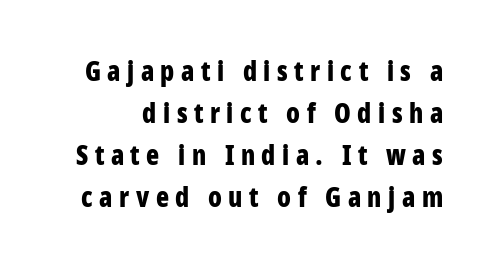
The image shows 27 px bold type, upright; set normal line spacing (1.56x), unusually wide letter spacing (+0.24 em), not underlined.
